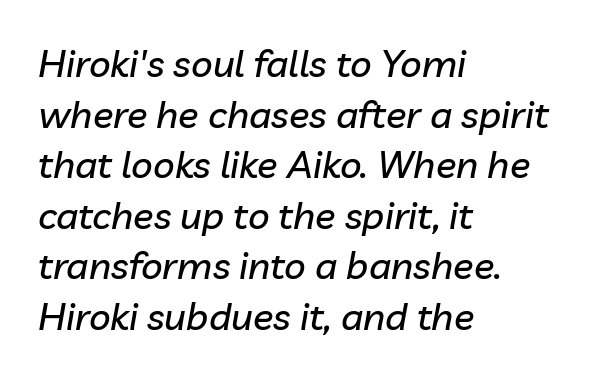
Q: Is the text italic (slanted)? A: Yes, it leans right by about 10 degrees.
Q: Is the text underlined? A: No.
Q: How is the paragraph aligned? A: Left-aligned.
Q: Is the spacing between letters normal or unusually wide? A: Normal.
Q: Is the spacing between lines tight, normal or loose? A: Normal.
Q: Width (condensed, normal, or wide)? A: Normal.
Q: Stroke contrast? A: Low.
Q: x-height? A: Medium.
Q: Monospaced? A: No.
